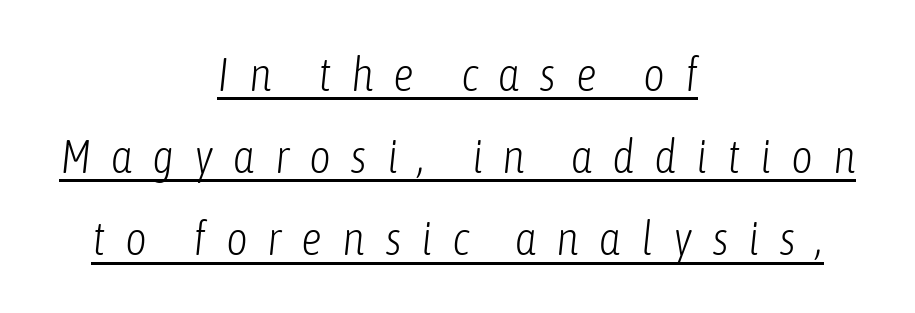
{"italic": "yes", "lean": "right", "slant_degrees": 6, "bold": "no", "weight": "light", "width": "condensed", "stroke_contrast": "low", "x_height": "medium", "monospaced": "no", "underline": "yes", "align": "center", "line_spacing_ratio": 1.75, "letter_spacing": "wide", "letter_spacing_em": 0.42, "glyph_px": 47}
